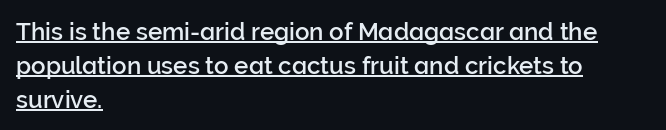
Q: Is the text italic (slanted)? A: No, it is upright.
Q: Is the text underlined? A: Yes.
Q: How is the paragraph aligned? A: Left-aligned.
Q: Is the spacing between letters normal or unusually wide? A: Normal.
Q: Is the spacing between lines tight, normal or loose? A: Normal.
